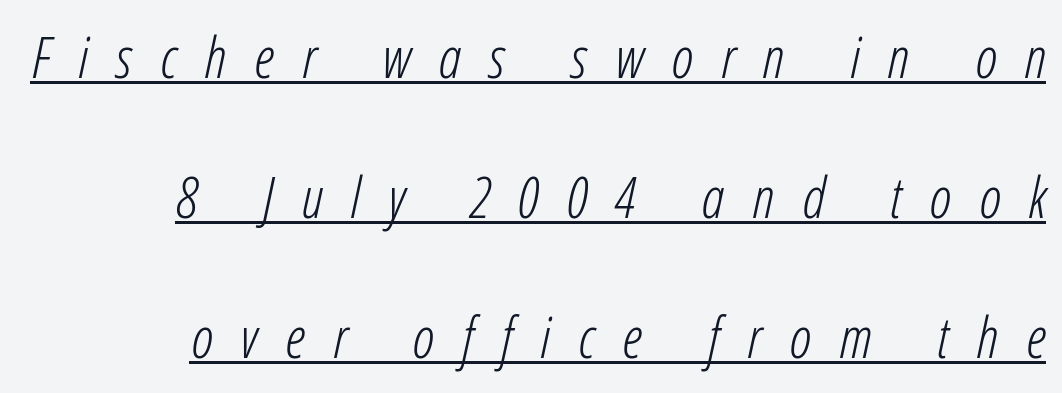
How are the letters spaced? Widely, with obvious added tracking. A typesetter would call this leading open, well beyond the default. The passage shown is not bold in any degree. A typesetter would call this proportional, since set widths differ per character. The face used here appears with an underline applied. Right-aligned paragraph, ragged on the left.
